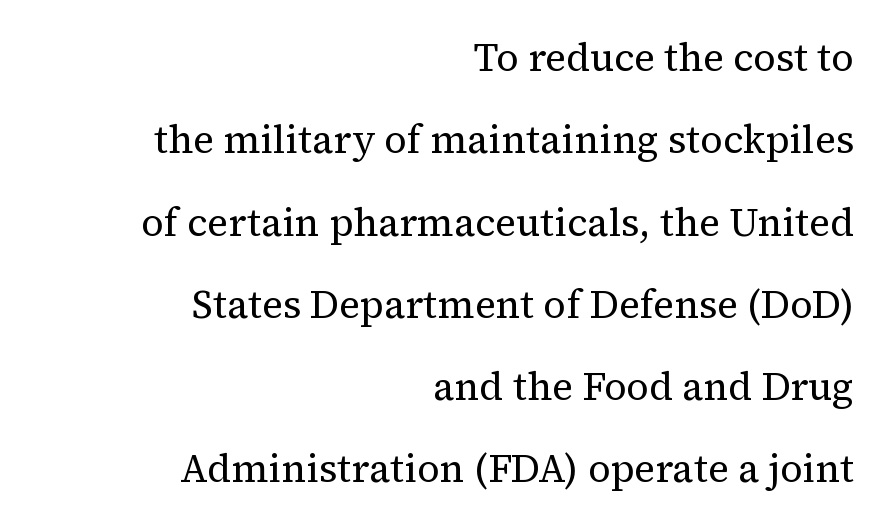
The image shows 39 px regular-weight serif type, upright; set right-aligned, loose line spacing (2.11x), normal letter spacing, not underlined; medium stroke contrast and a medium x-height.
